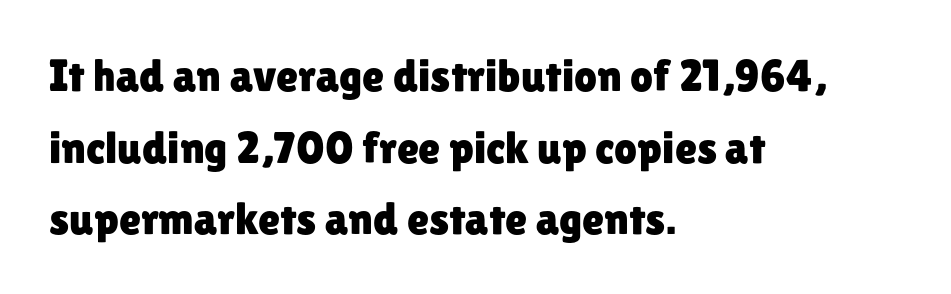
Q: Is the text italic (slanted)? A: No, it is upright.
Q: Is the typeface a serif or a sans-serif typeface? A: Sans-serif.
Q: Is the text underlined? A: No.
Q: How is the paragraph aligned? A: Left-aligned.
Q: Is the spacing between letters normal or unusually wide? A: Normal.
Q: Is the spacing between lines tight, normal or loose? A: Normal.
Q: Width (condensed, normal, or wide)? A: Normal.
Q: Stroke contrast? A: Low.
Q: x-height? A: Medium.
Q: Monospaced? A: No.
